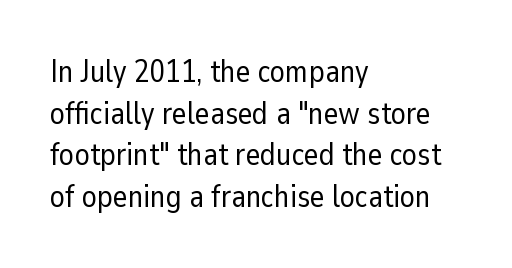
{"serif": "no", "italic": "no", "bold": "no", "weight": "regular", "width": "normal", "stroke_contrast": "low", "x_height": "medium", "monospaced": "no", "underline": "no", "align": "left", "line_spacing": "normal", "line_spacing_ratio": 1.34, "letter_spacing": "normal", "letter_spacing_em": 0.0, "glyph_px": 31}
